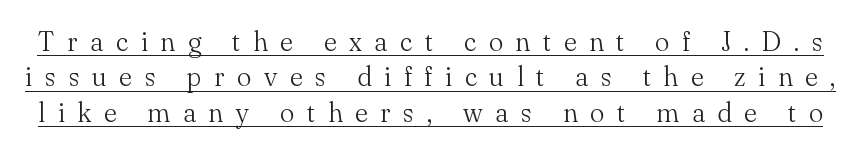
Q: Is the text bold? A: No.
Q: Is the text italic (slanted)? A: No, it is upright.
Q: Is the text underlined? A: Yes.
Q: Is the spacing between letters normal or unusually wide? A: Unusually wide.
Q: Is the spacing between lines tight, normal or loose? A: Normal.
